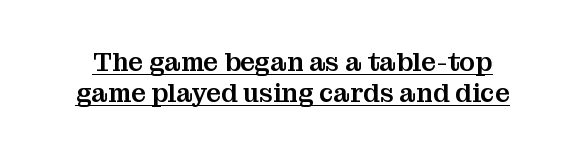
{"italic": "no", "underline": "yes", "line_spacing_ratio": 1.21, "letter_spacing": "normal", "letter_spacing_em": 0.0, "glyph_px": 26}
